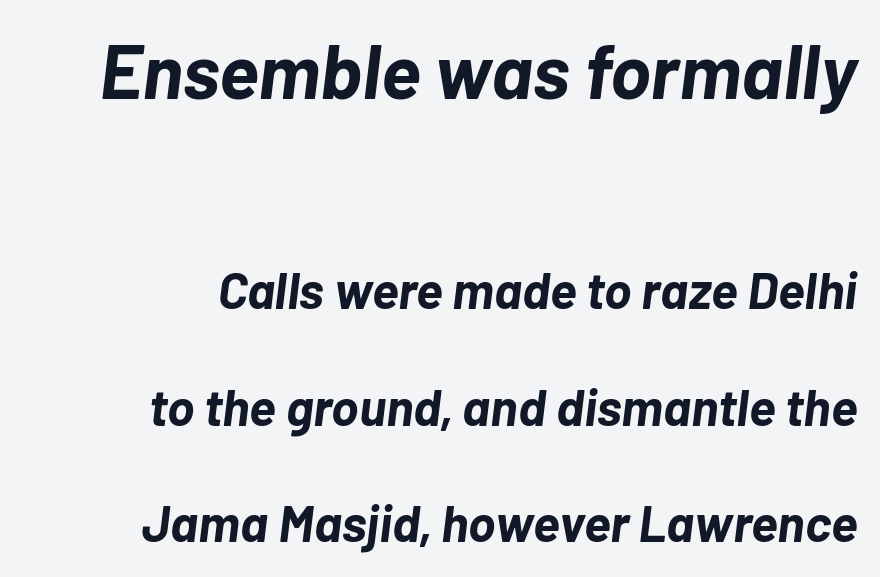
{"italic": "yes", "lean": "right", "slant_degrees": 7, "bold": "yes", "weight": "bold", "width": "normal", "stroke_contrast": "low", "x_height": "medium", "monospaced": "no", "underline": "no", "align": "right", "line_spacing": "loose", "line_spacing_ratio": 2.29, "letter_spacing": "normal", "letter_spacing_em": 0.0, "larger_block": "first", "size_ratio": 1.49, "glyph_px": 76}
